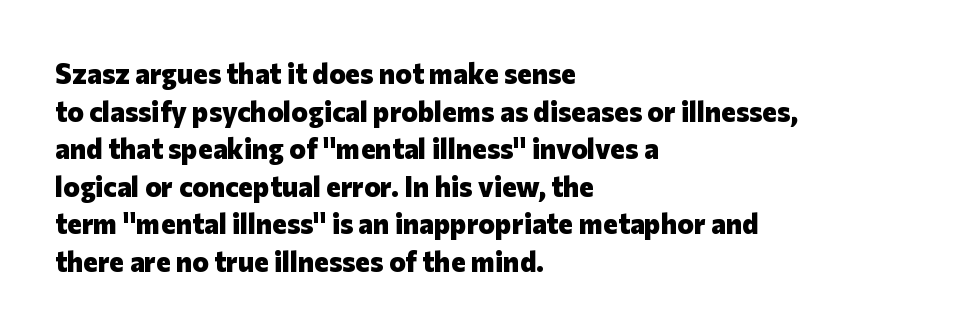
Is this a fixed-width face? No — the glyphs have proportional, varying widths. Alignment: flush left. Look at the tracking — it's just the regular setting, nothing added. The sample has been set heavy, in full bold.
